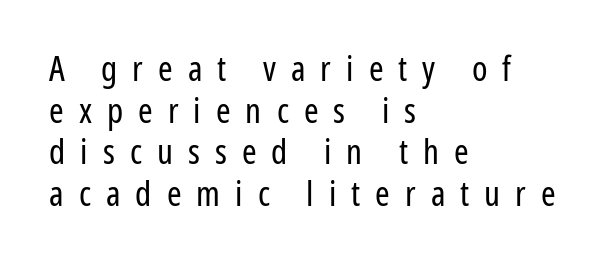
The image shows 35 px regular-weight, condensed sans-serif type, upright; set left-aligned, line spacing 1.19x, unusually wide letter spacing (+0.43 em), not underlined; low stroke contrast and a medium x-height.
